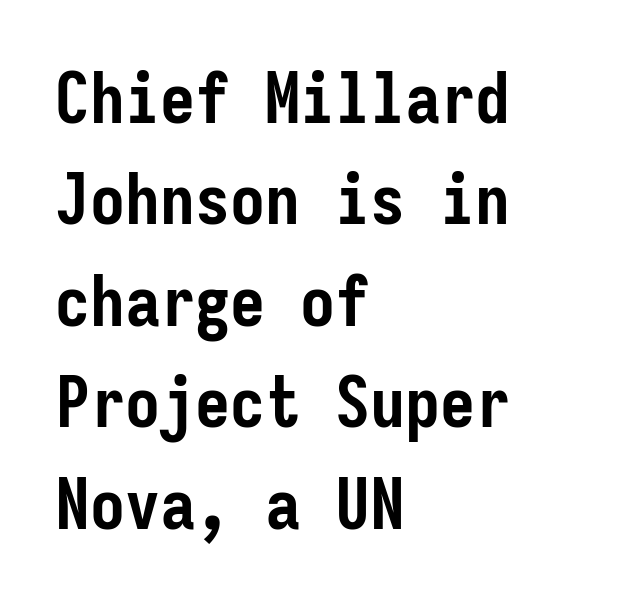
{"serif": "no", "italic": "no", "bold": "yes", "weight": "semibold", "width": "condensed", "stroke_contrast": "low", "x_height": "medium", "monospaced": "yes", "underline": "no", "align": "left", "line_spacing": "normal", "line_spacing_ratio": 1.45, "letter_spacing": "normal", "letter_spacing_em": 0.0, "glyph_px": 70}
